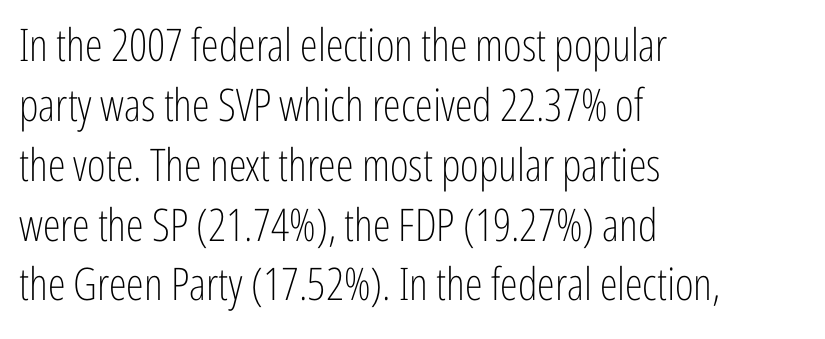
Q: Is the text bold? A: No.
Q: Is the text italic (slanted)? A: No, it is upright.
Q: Is the typeface a serif or a sans-serif typeface? A: Sans-serif.
Q: Is the text underlined? A: No.
Q: How is the paragraph aligned? A: Left-aligned.
Q: Is the spacing between letters normal or unusually wide? A: Normal.
Q: Is the spacing between lines tight, normal or loose? A: Normal.
Q: Width (condensed, normal, or wide)? A: Condensed.
Q: Stroke contrast? A: Low.
Q: x-height? A: Medium.
Q: Monospaced? A: No.
